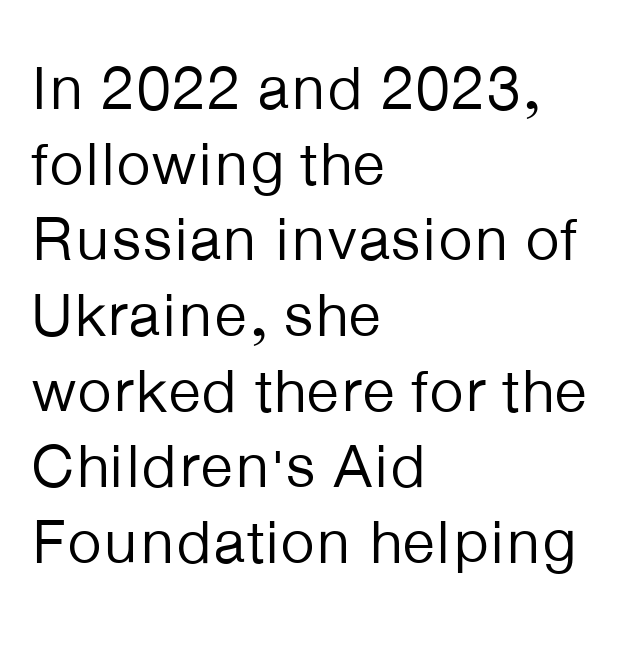
{"serif": "no", "italic": "no", "bold": "no", "weight": "regular", "width": "normal", "stroke_contrast": "low", "x_height": "medium", "monospaced": "no", "underline": "no", "align": "left", "line_spacing_ratio": 1.24, "letter_spacing": "normal", "letter_spacing_em": 0.0, "glyph_px": 61}
